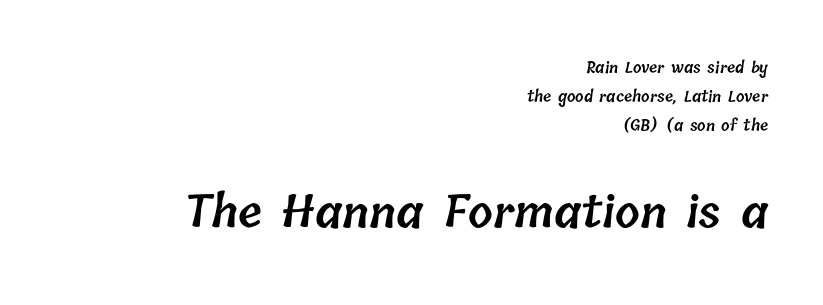
The image shows 44 px semibold type; set right-aligned, loose line spacing (1.92x), normal letter spacing, not underlined; the second (bottom) block is 2.93x larger; low stroke contrast and a medium x-height.
